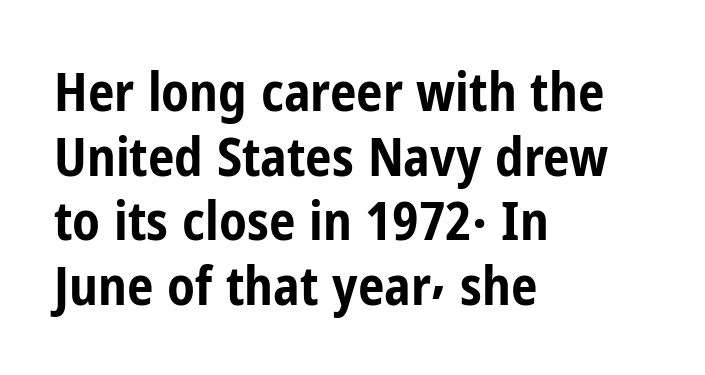
Just letters on the line, the space beneath them empty. Is this a fixed-width face? No — the glyphs have proportional, varying widths. The face used here is a sans, in the tradition of grotesques and geometrics. Does extra space separate the letters? No, they use regular spacing.
